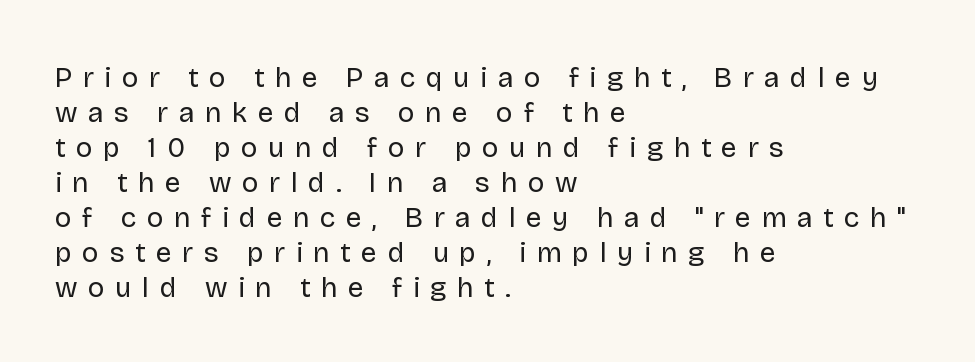
{"serif": "no", "italic": "no", "bold": "no", "weight": "regular", "width": "normal", "stroke_contrast": "low", "x_height": "large", "monospaced": "no", "underline": "no", "align": "left", "line_spacing": "normal", "line_spacing_ratio": 1.25, "letter_spacing": "wide", "letter_spacing_em": 0.38, "glyph_px": 28}
